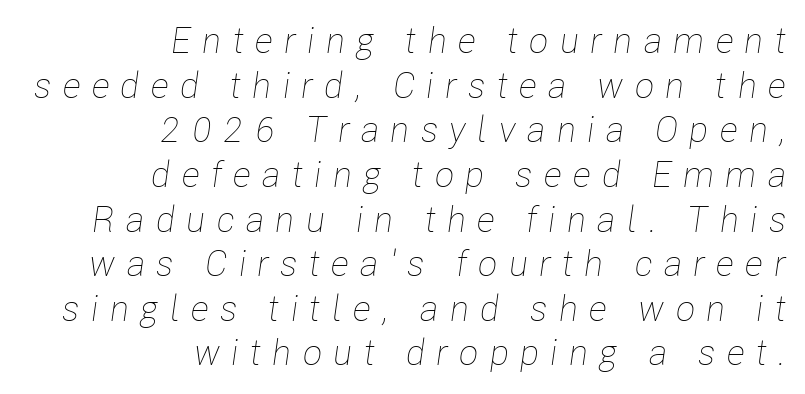
The image shows 36 px thin, condensed type, italic (leaning right); set right-aligned, line spacing 1.24x, unusually wide letter spacing (+0.31 em), not underlined; low stroke contrast and a medium x-height.
